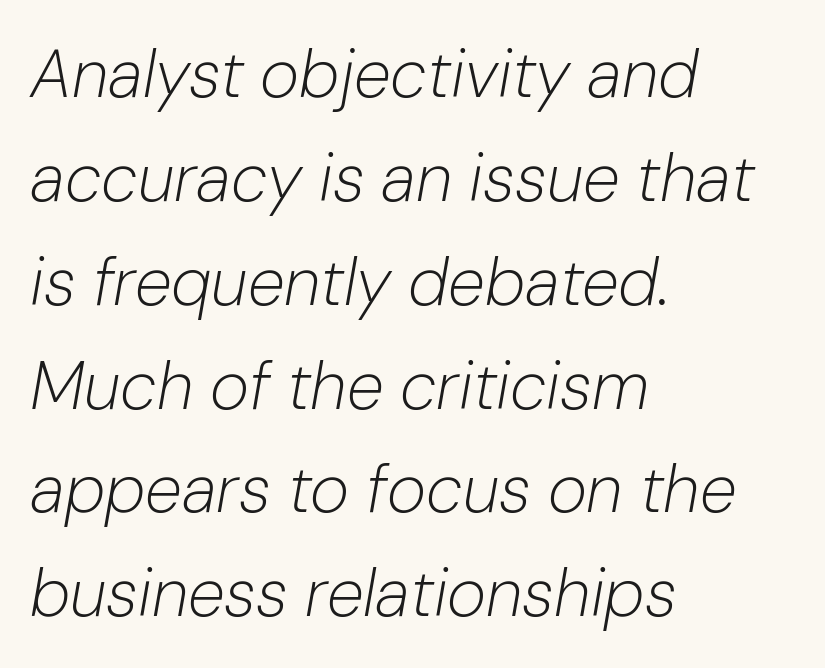
Q: Is the text bold? A: No.
Q: Is the text italic (slanted)? A: Yes, it leans right by about 10 degrees.
Q: Is the text underlined? A: No.
Q: How is the paragraph aligned? A: Left-aligned.
Q: Is the spacing between letters normal or unusually wide? A: Normal.
Q: Is the spacing between lines tight, normal or loose? A: Normal.
Q: Width (condensed, normal, or wide)? A: Normal.
Q: Stroke contrast? A: Low.
Q: x-height? A: Medium.
Q: Monospaced? A: No.
